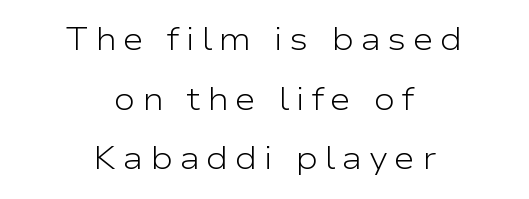
Q: Is the text bold? A: No.
Q: Is the text italic (slanted)? A: No, it is upright.
Q: Is the typeface a serif or a sans-serif typeface? A: Sans-serif.
Q: Is the text underlined? A: No.
Q: How is the paragraph aligned? A: Centered.
Q: Is the spacing between letters normal or unusually wide? A: Unusually wide.
Q: Width (condensed, normal, or wide)? A: Wide.
Q: Stroke contrast? A: Low.
Q: x-height? A: Medium.
Q: Monospaced? A: No.
